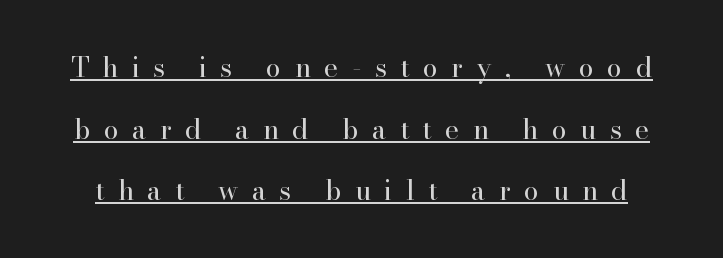
The image shows 27 px text type, upright; set loose line spacing (2.28x), unusually wide letter spacing (+0.5 em), underlined.
